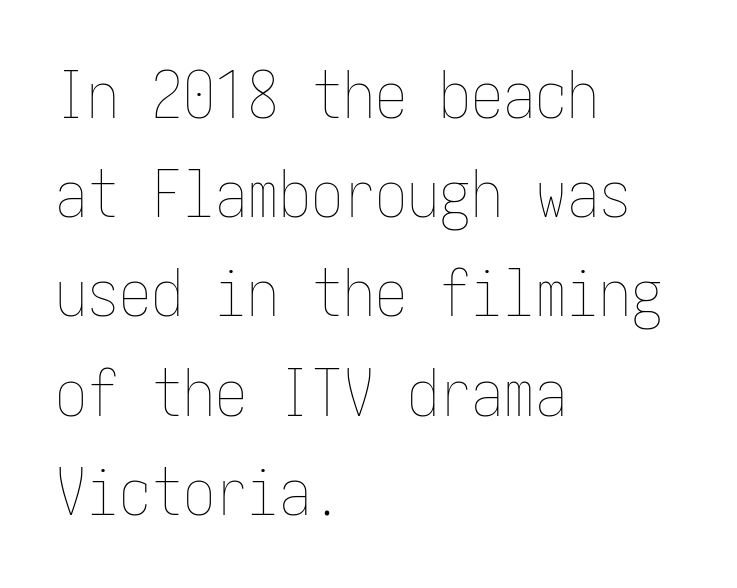
The image shows 64 px thin, condensed type, upright; set left-aligned, normal line spacing (1.55x), normal letter spacing, not underlined; low stroke contrast and a medium x-height.
